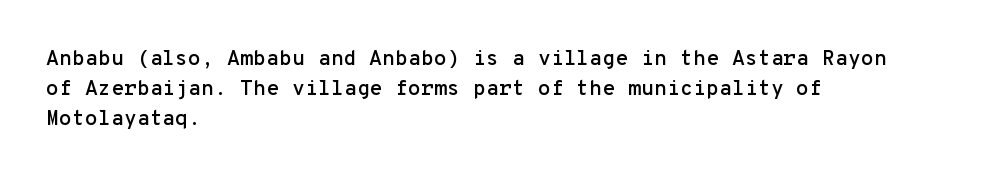
Q: Is the text italic (slanted)? A: No, it is upright.
Q: Is the text underlined? A: No.
Q: How is the paragraph aligned? A: Left-aligned.
Q: Is the spacing between letters normal or unusually wide? A: Normal.
Q: Is the spacing between lines tight, normal or loose? A: Normal.
